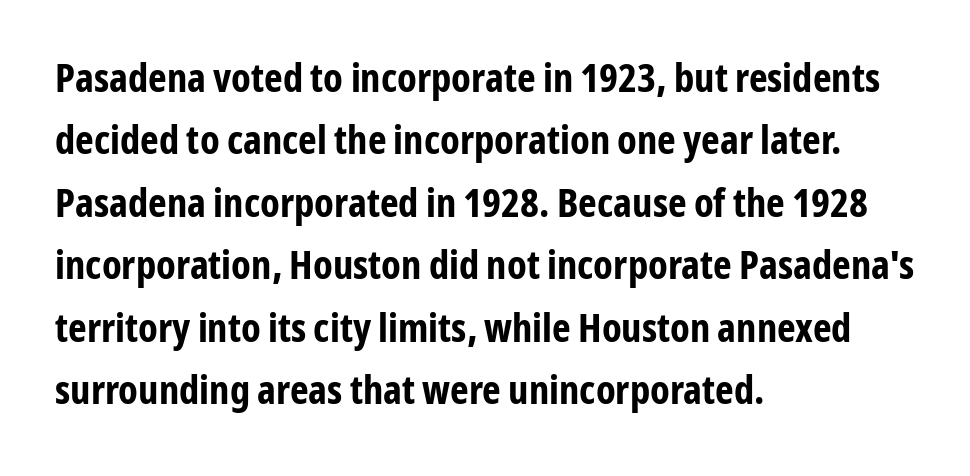
Designer's note — italics off, roman on. Heavy-handed strokes throughout: this text is bold. The glyphs in this specimen are sans serif. Short note: letters normally spaced. Baseline-to-baseline distance is the conventional proportion of letter height.
